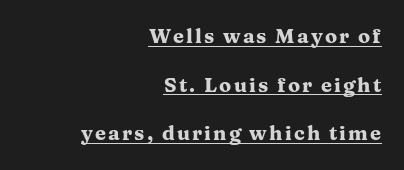
The face used here appears with an underline applied. Ascenders rise straight up at ninety degrees. Each new line begins a long way beneath the previous one. Typeset ragged left — the right edge is the straight one. A dark, heavy texture on the line: the type is bold.
